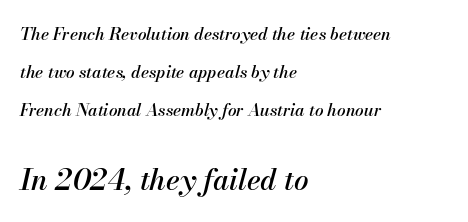
These two chunks differ in scale, with the bottom chunk taking the larger measure. The specimen reads as italic at a glance. The passage shown is typed in a proportional face where columns would drift. The lines in this sample share a left origin and differ only in where they stop. Inter-character spacing is left at the font's built-in metrics.
